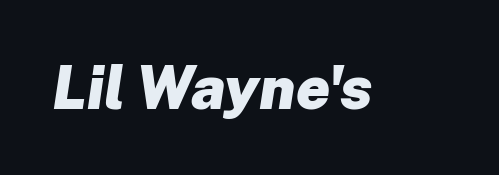
Q: Is the text bold? A: Yes.
Q: Is the text italic (slanted)? A: Yes, it leans right by about 8 degrees.
Q: Is the text underlined? A: No.
Q: Is the spacing between letters normal or unusually wide? A: Normal.
Q: Width (condensed, normal, or wide)? A: Normal.
Q: Stroke contrast? A: Low.
Q: x-height? A: Medium.
Q: Monospaced? A: No.
